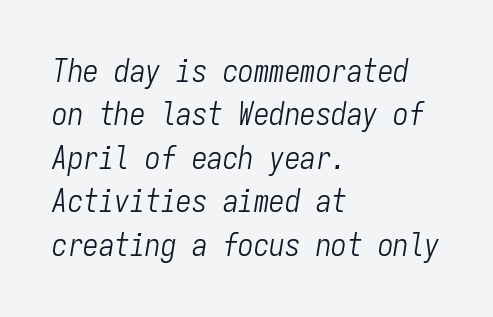
The image shows 31 px light, condensed type, italic (leaning right), monospaced; set left-aligned, normal line spacing (1.4x), normal letter spacing, not underlined; low stroke contrast and a medium x-height.
